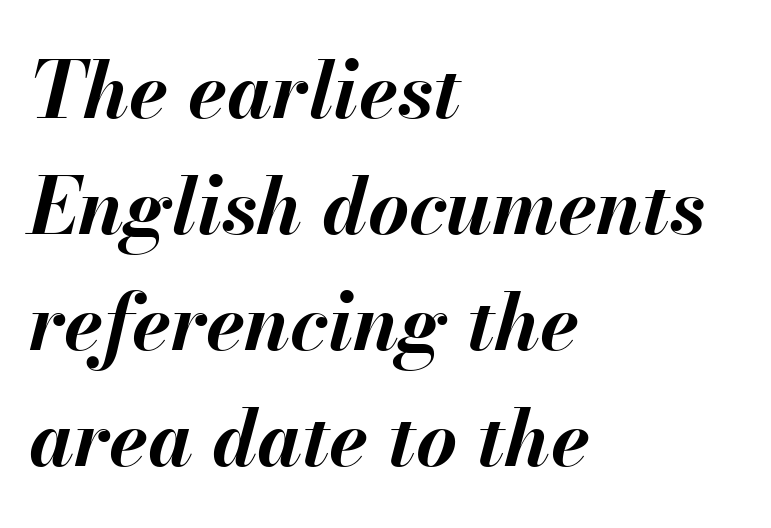
Successive baselines arrive at the customary interval. The setting favours the left margin, as ordinary paragraphs usually do. Does the weight exceed regular? Yes, all the way to bold. Note the varied advance widths — an 'i' is clearly narrower than an 'm'. What stands out about the letter spacing? Nothing — it is the standard amount.
